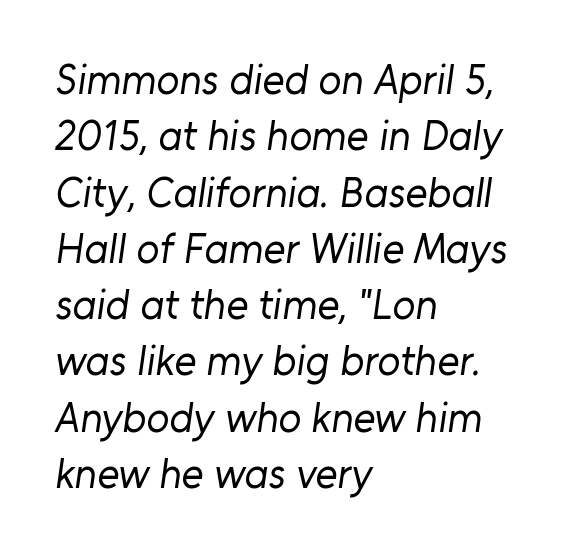
Each letter's strokes conclude bluntly, with no projecting serifs. No letter is thick-stroked: the sample isn't bold. Interline gaps are of average width in this sample. Caption: multi-line text, flush left, ragged right.
